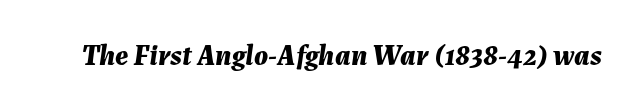
Q: Is the text bold? A: Yes.
Q: Is the text italic (slanted)? A: Yes, it leans right by about 7 degrees.
Q: Is the text underlined? A: No.
Q: Is the spacing between letters normal or unusually wide? A: Normal.
Q: Width (condensed, normal, or wide)? A: Normal.
Q: Stroke contrast? A: Medium.
Q: x-height? A: Medium.
Q: Monospaced? A: No.
